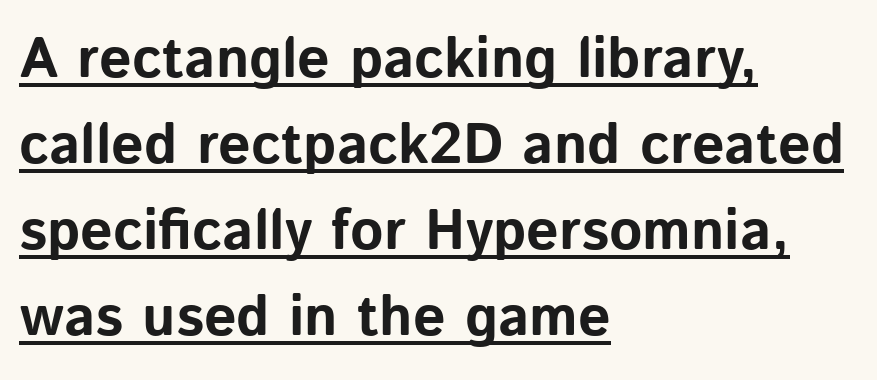
The image shows 57 px bold sans-serif type, upright; set left-aligned, normal line spacing (1.51x), normal letter spacing, underlined; low stroke contrast and a medium x-height.
